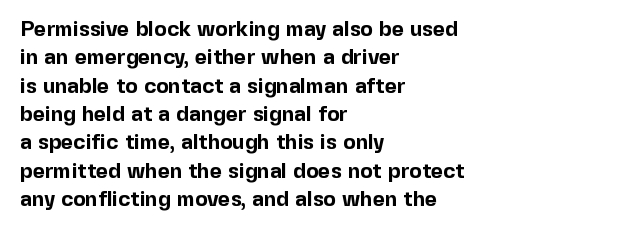
The lines in this sample share a left origin and differ only in where they stop. The block of text has a typical density, with ordinary space between rows. Posture: upright roman. The characters look thick and weighty, a clear bold. Letters rest on an invisible, unmarked baseline. There is no visible air inserted between adjacent glyphs.
